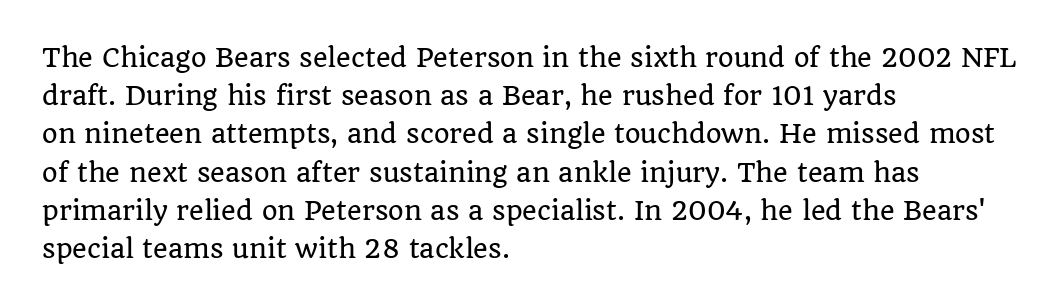
Q: Is the text italic (slanted)? A: No, it is upright.
Q: Is the text underlined? A: No.
Q: How is the paragraph aligned? A: Left-aligned.
Q: Is the spacing between letters normal or unusually wide? A: Normal.
Q: Is the spacing between lines tight, normal or loose? A: Normal.
